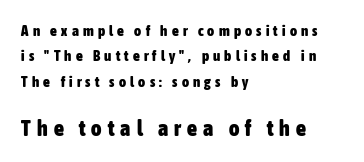
The image shows 22 px bold type, upright; set left-aligned, normal line spacing (1.69x), unusually wide letter spacing (+0.28 em), not underlined; the second (bottom) block is 1.47x larger.
